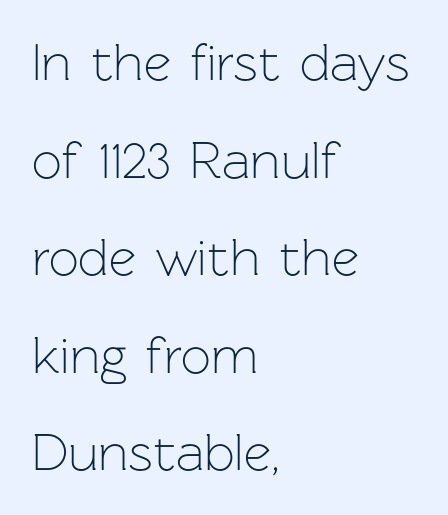
{"serif": "no", "italic": "no", "bold": "no", "weight": "light", "width": "normal", "stroke_contrast": "low", "x_height": "medium", "monospaced": "no", "underline": "no", "align": "left", "line_spacing_ratio": 1.84, "letter_spacing": "normal", "letter_spacing_em": 0.0, "glyph_px": 53}
